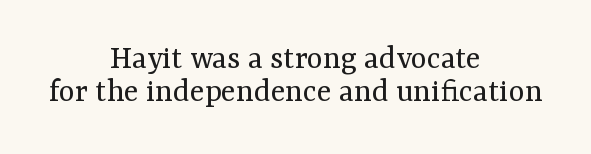
Q: Is the text bold? A: No.
Q: Is the text italic (slanted)? A: No, it is upright.
Q: Is the typeface a serif or a sans-serif typeface? A: Serif.
Q: Is the text underlined? A: No.
Q: How is the paragraph aligned? A: Centered.
Q: Is the spacing between letters normal or unusually wide? A: Normal.
Q: Is the spacing between lines tight, normal or loose? A: Tight.
Q: Width (condensed, normal, or wide)? A: Normal.
Q: Stroke contrast? A: Medium.
Q: x-height? A: Medium.
Q: Monospaced? A: No.
